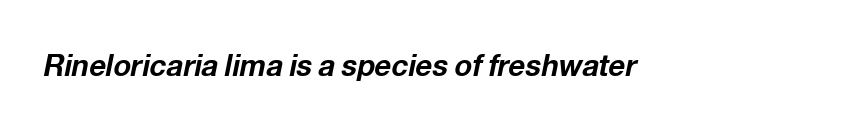
The image shows 29 px bold type, italic (leaning right); set normal letter spacing, not underlined; low stroke contrast and a medium x-height.
